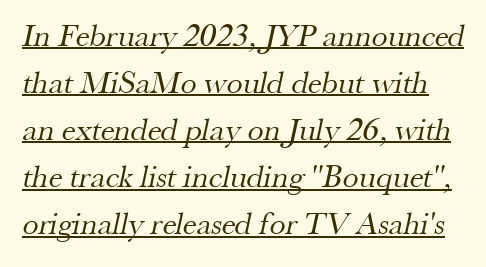
The letters advance in unequal steps, a hallmark of proportional type. Compared with a typical body face, this is equally light or lighter still. I'd call this a serif setting — the letters wear small feet. These characters rest on top of a visible drawn line.
